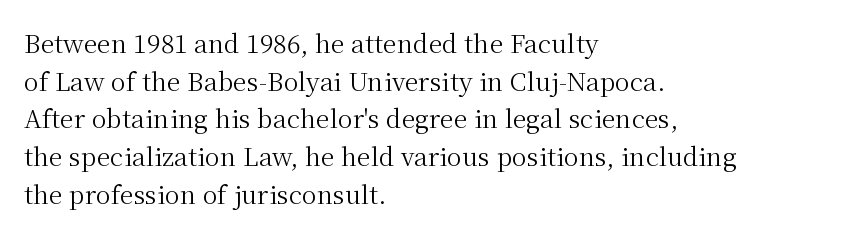
The face used here is rendered with its standard letterfit. Just letters on the line, the space beneath them empty. Caption: face not bold, strokes unweighted. Line spacing here is normal.
